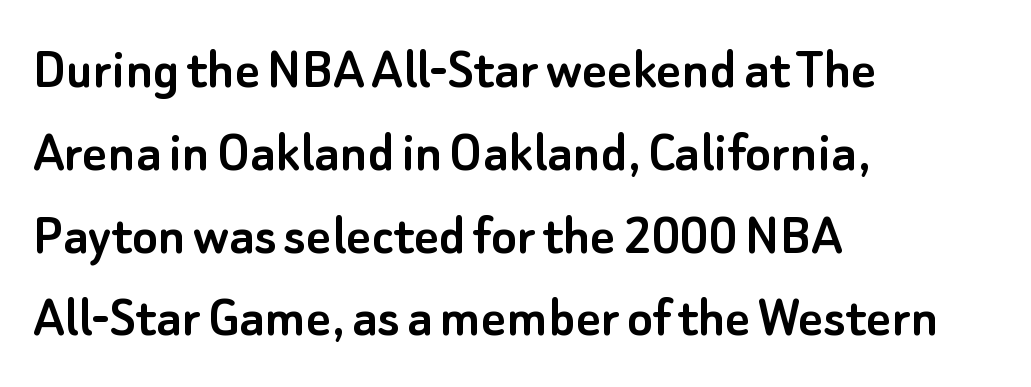
A typesetter would call this proportional, since set widths differ per character. Style check: upright. Is there much room between lines? A standard amount, neither cramped nor airy. Horizontal alignment here is leftward, the default for most running prose.
